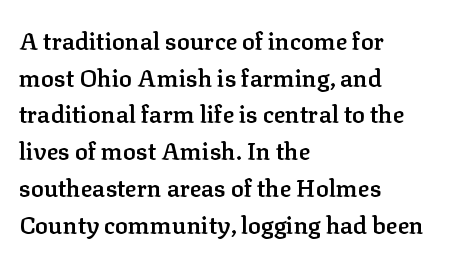
If you drew a line through each stem, it would be perfectly vertical. Each line starts at the same left margin while the right side varies. The string is rendered with underlining switched off. In terms of weight, the rendering is demibold, just under bold.
